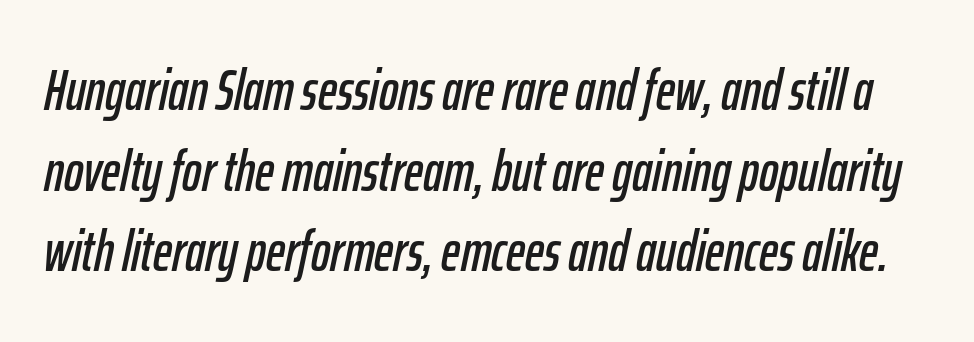
The space directly below the letters is spotless. Normally led — the rows are evenly, conventionally spaced. A typesetter would call this proportional, since set widths differ per character. Rendered with sloped, italic letterforms. The type is set solid horizontally, with unmodified tracking.
